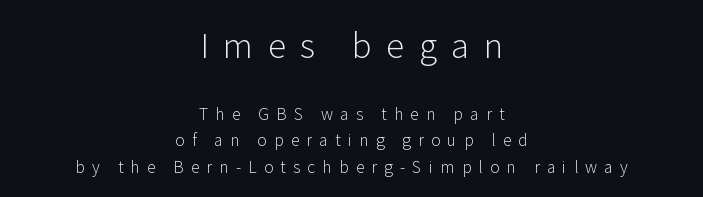
The designer left line spacing at the default. The words here are not underlined. No italicization has been applied; the sample stays upright. Counters stay open thanks to moderate or lighter strokes. This rendering uses center alignment, leaving both contours irregular but symmetric. Nothing sits at the stroke ends, so this counts as sans-serif.
